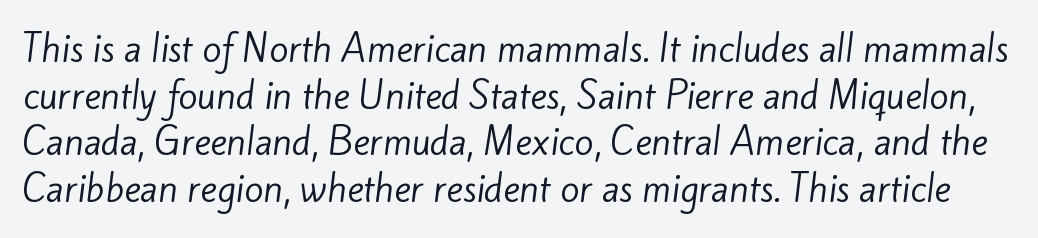
Here the glyphs are tracked normally, forming tight word shapes. One glance says typical: line gaps are just what's usual. Varying glyph widths throughout — classic text-font behaviour. Each letter's strokes conclude bluntly, with no projecting serifs. A light-to-regular cut is what we see here.
